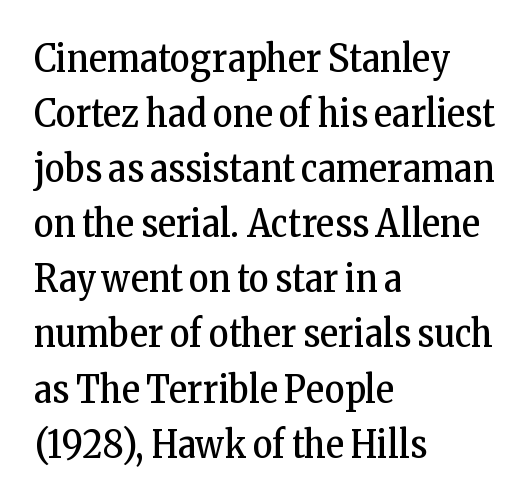
Q: Is the text bold? A: No.
Q: Is the text italic (slanted)? A: No, it is upright.
Q: Is the typeface a serif or a sans-serif typeface? A: Serif.
Q: Is the text underlined? A: No.
Q: How is the paragraph aligned? A: Left-aligned.
Q: Is the spacing between letters normal or unusually wide? A: Normal.
Q: Is the spacing between lines tight, normal or loose? A: Normal.
Q: Width (condensed, normal, or wide)? A: Condensed.
Q: Stroke contrast? A: Low.
Q: x-height? A: Medium.
Q: Monospaced? A: No.
